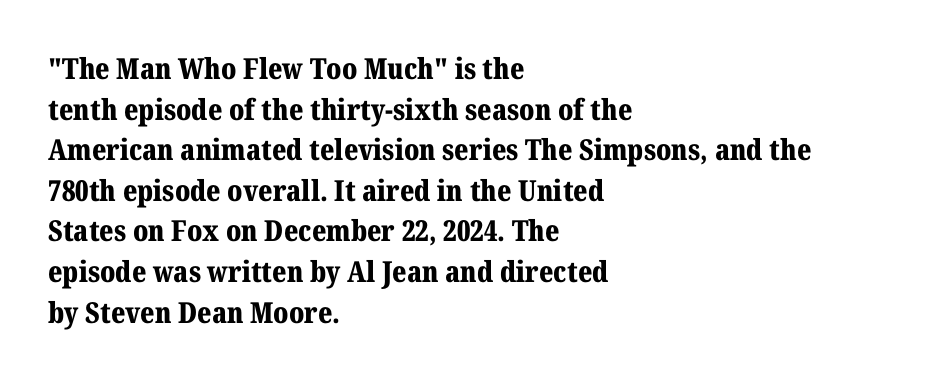
Line starts are locked; line ends wander. Characters remain perfectly vertical along every line. A typesetter would call this zero additional tracking. Think of a printed novel: that variable character pitch is what you see here. Every letter is thick-stroked: bold, no question.
